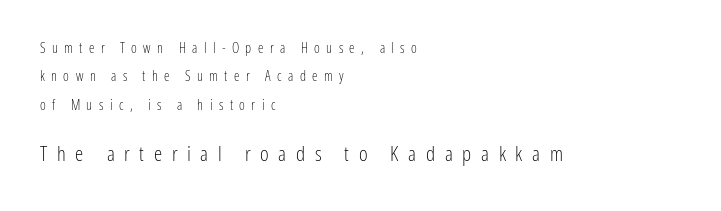
The image shows 21 px text type, upright; set left-aligned, loose line spacing (2.03x), unusually wide letter spacing (+0.46 em), not underlined; the second (bottom) block is 1.5x larger.
